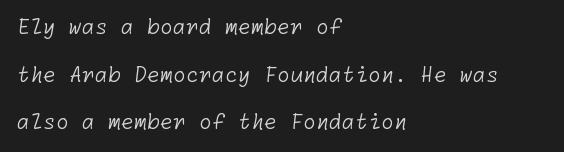
Q: Is the text bold? A: No.
Q: Is the text underlined? A: No.
Q: How is the paragraph aligned? A: Left-aligned.
Q: Is the spacing between letters normal or unusually wide? A: Normal.
Q: Is the spacing between lines tight, normal or loose? A: Loose.
